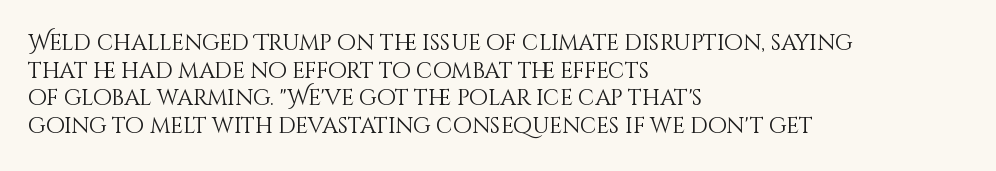
The typeface has the unassuming heft of standard copy or less. Vertical strokes here are truly vertical. A clean baseline with only descenders dipping below it. Default kerning and tracking; the words read as compact shapes.
